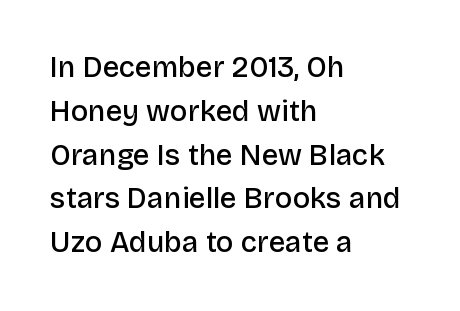
The image shows 29 px semibold sans-serif type, upright; set left-aligned, normal line spacing (1.51x), normal letter spacing, not underlined; low stroke contrast and a large x-height.
